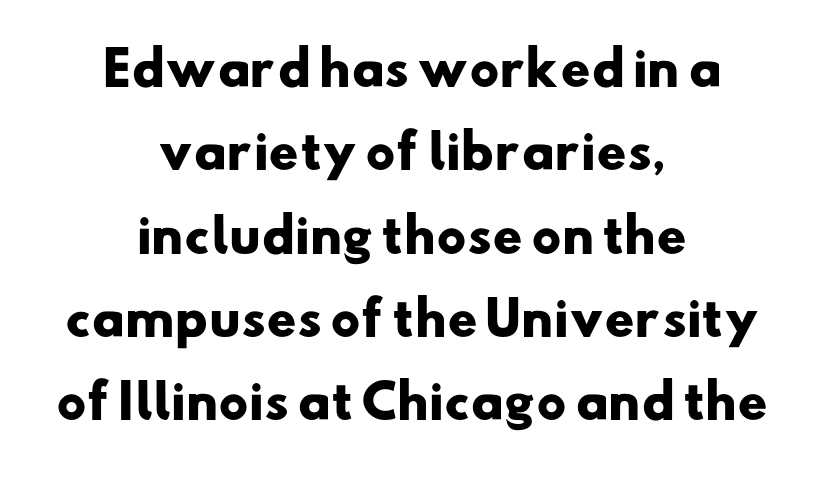
Default kerning and tracking; the words read as compact shapes. Is this a sans? Yes — the strokes have no serifs. Leftover space on each line is divided equally before and after the words. Underline: absent. The letters advance in unequal steps, a hallmark of proportional type.
